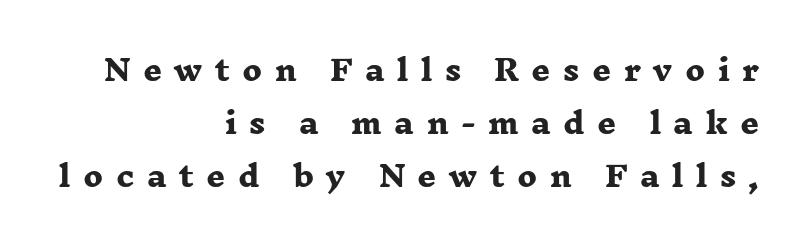
The image shows 29 px heavy, wide serif type; set right-aligned, line spacing 1.82x, unusually wide letter spacing (+0.43 em), not underlined; low stroke contrast and a medium x-height.
